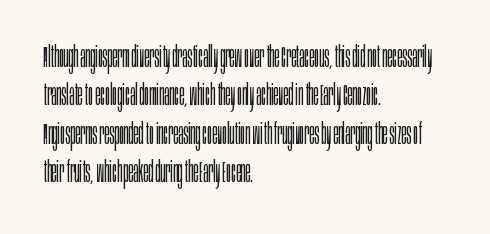
Q: Is the text bold? A: No.
Q: Is the text italic (slanted)? A: No, it is upright.
Q: Is the typeface a serif or a sans-serif typeface? A: Sans-serif.
Q: Is the text underlined? A: No.
Q: How is the paragraph aligned? A: Left-aligned.
Q: Is the spacing between letters normal or unusually wide? A: Normal.
Q: Is the spacing between lines tight, normal or loose? A: Normal.
Q: Width (condensed, normal, or wide)? A: Condensed.
Q: Stroke contrast? A: Low.
Q: x-height? A: Large.
Q: Monospaced? A: No.
